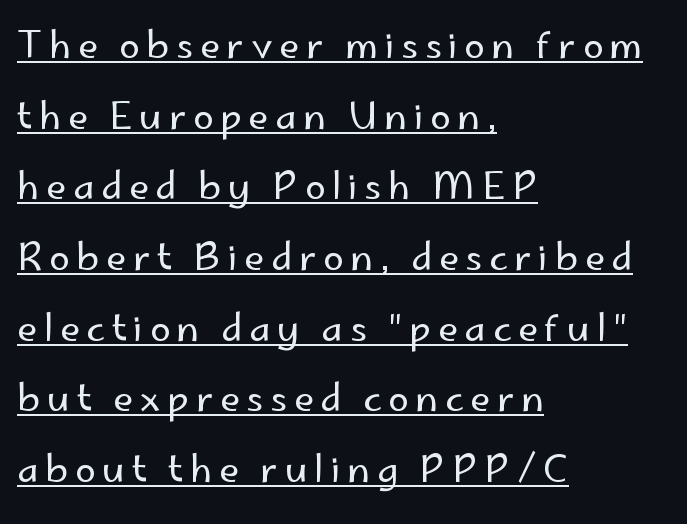
The image shows 37 px regular-weight sans-serif type, upright; set left-aligned, loose line spacing (1.91x), underlined; low stroke contrast and a small x-height.
